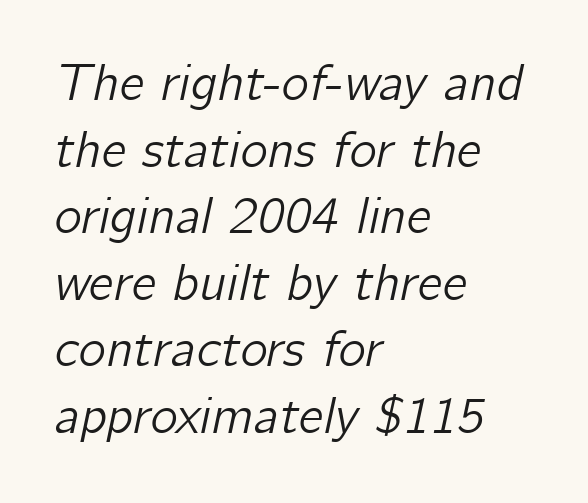
{"italic": "yes", "lean": "right", "slant_degrees": 12, "width": "normal", "stroke_contrast": "low", "x_height": "medium", "monospaced": "no", "underline": "no", "align": "left", "line_spacing": "normal", "line_spacing_ratio": 1.28, "letter_spacing": "normal", "letter_spacing_em": 0.0, "glyph_px": 52}
